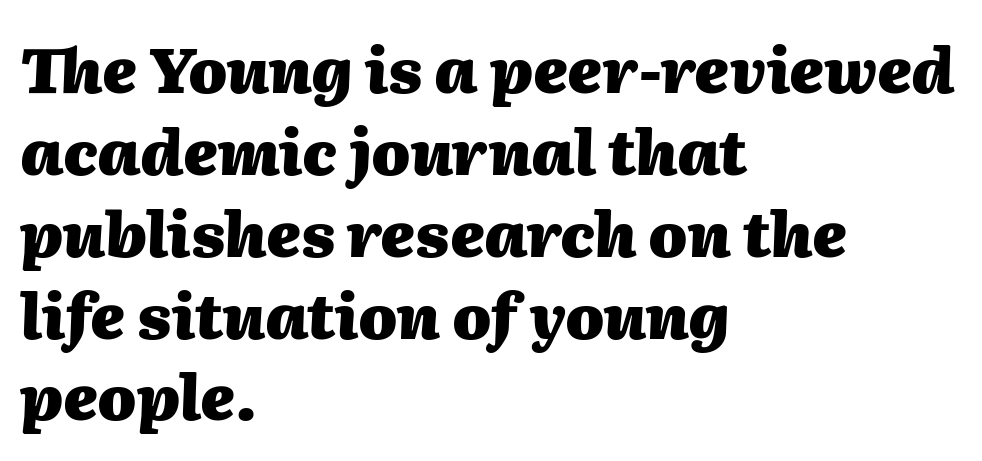
{"italic": "yes", "lean": "right", "slant_degrees": 2, "bold": "yes", "weight": "heavy", "width": "normal", "stroke_contrast": "medium", "x_height": "medium", "monospaced": "no", "underline": "no", "align": "left", "line_spacing": "normal", "line_spacing_ratio": 1.32, "letter_spacing": "normal", "letter_spacing_em": 0.0, "glyph_px": 62}
